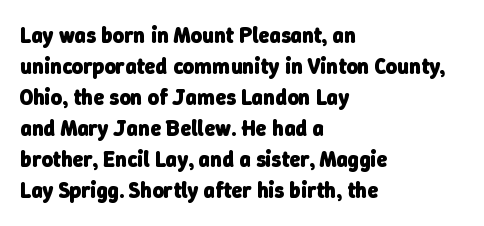
{"bold": "yes", "underline": "no", "align": "left", "line_spacing": "normal", "line_spacing_ratio": 1.41, "letter_spacing": "normal", "letter_spacing_em": 0.0, "glyph_px": 22}
